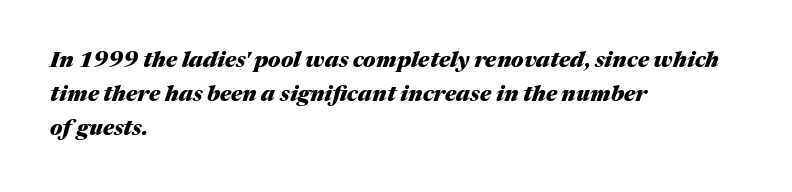
Look at the stroke-to-counter ratio: heavy, a bold. If you measured baseline to baseline, you'd find a middling distance. If you drew a line through each stem, it would be angled. Observe the ordinary spacing: letters are neighbours, not strangers. Descenders are the only things crossing below the line. Layout note: lines flush left.
